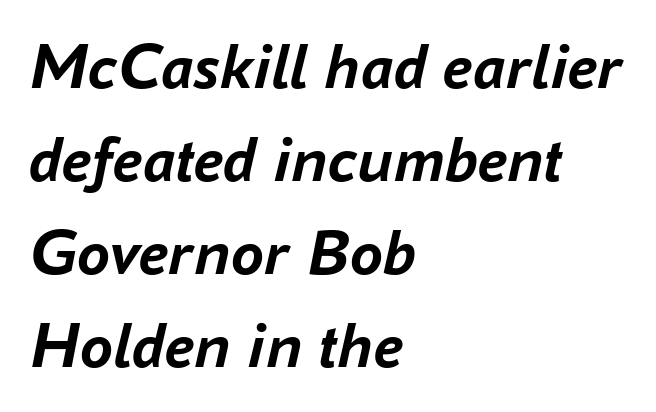
The image shows 66 px semibold type, italic (leaning right); set left-aligned, normal line spacing (1.41x), normal letter spacing, not underlined; low stroke contrast and a medium x-height.
